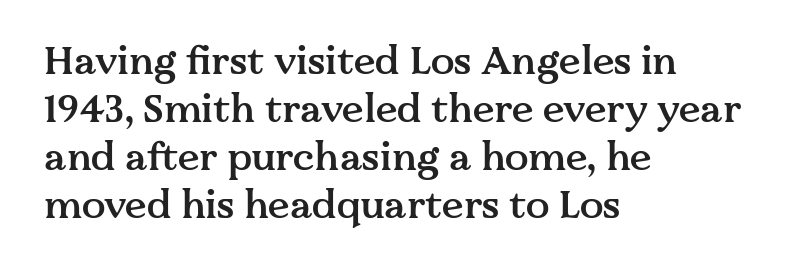
{"serif": "yes", "italic": "no", "bold": "semi", "weight": "semibold", "width": "normal", "stroke_contrast": "medium", "x_height": "medium", "monospaced": "no", "underline": "no", "align": "left", "line_spacing_ratio": 1.23, "letter_spacing": "normal", "letter_spacing_em": 0.0, "glyph_px": 39}
